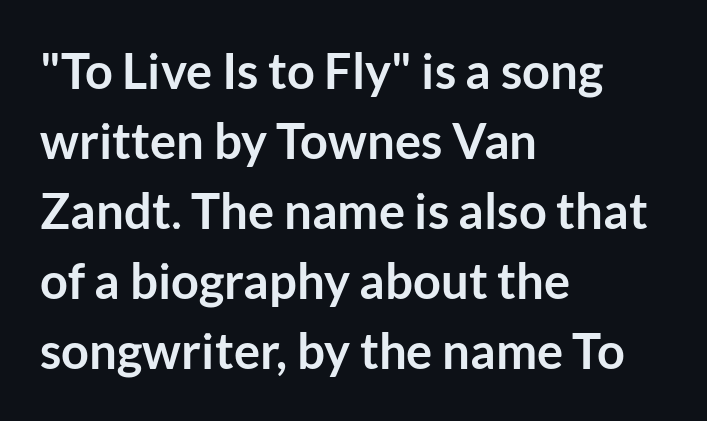
{"serif": "no", "italic": "no", "bold": "yes", "weight": "semibold", "width": "normal", "stroke_contrast": "low", "x_height": "medium", "monospaced": "no", "underline": "no", "align": "left", "line_spacing": "normal", "line_spacing_ratio": 1.43, "letter_spacing": "normal", "letter_spacing_em": 0.0, "glyph_px": 49}
